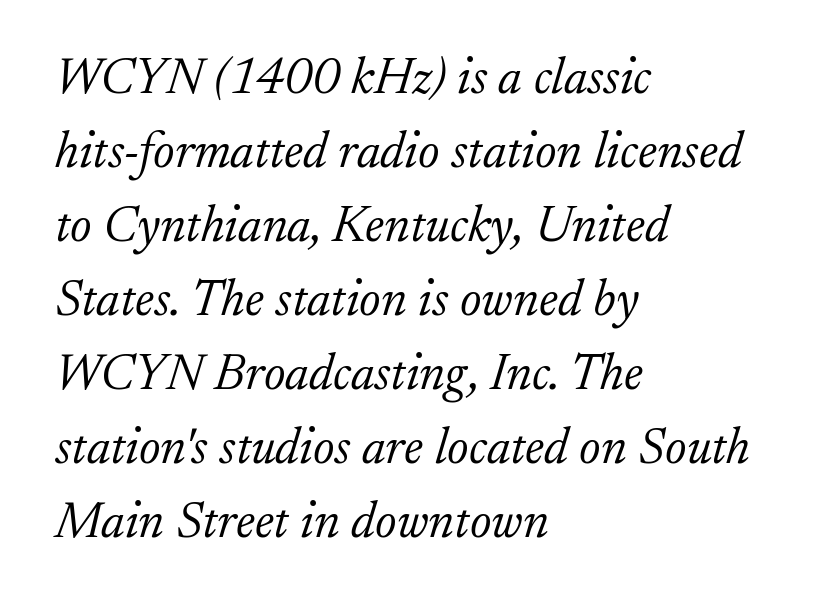
Glyph-to-glyph distance matches everyday printed text. Reading down the column, the eye jumps a familiar distance to each next line. Only glyphs here, with clear space below each row. The specimen reads as italic at a glance. The typesetting does not lean heavy: it is not bold. In CSS terms this would be text-align: left.
